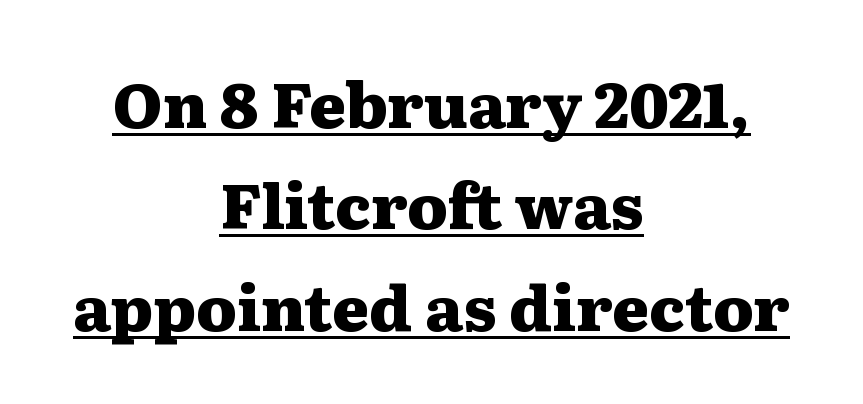
Every stem runs plumb, perpendicular to the baseline. Underlining? Definitely there. Stroke terminals: seriffed. Evenly set lines give the paragraph a standard silhouette. A typesetter would call this proportional, since set widths differ per character.
